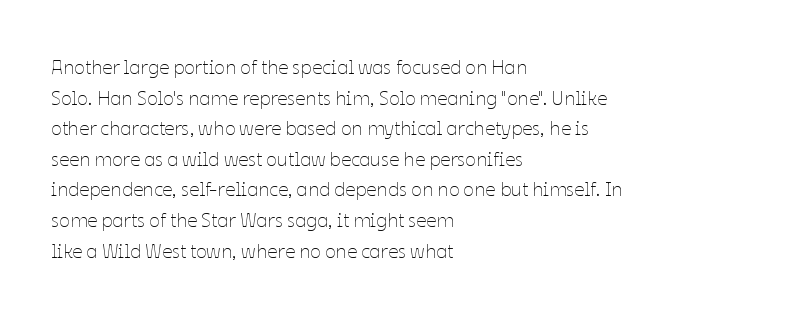
If you drew a line through each stem, it would be perfectly vertical. Students, observe: this is what conventionally led text looks like. Alignment: flush left. Decoration check: the copy has no underline.
